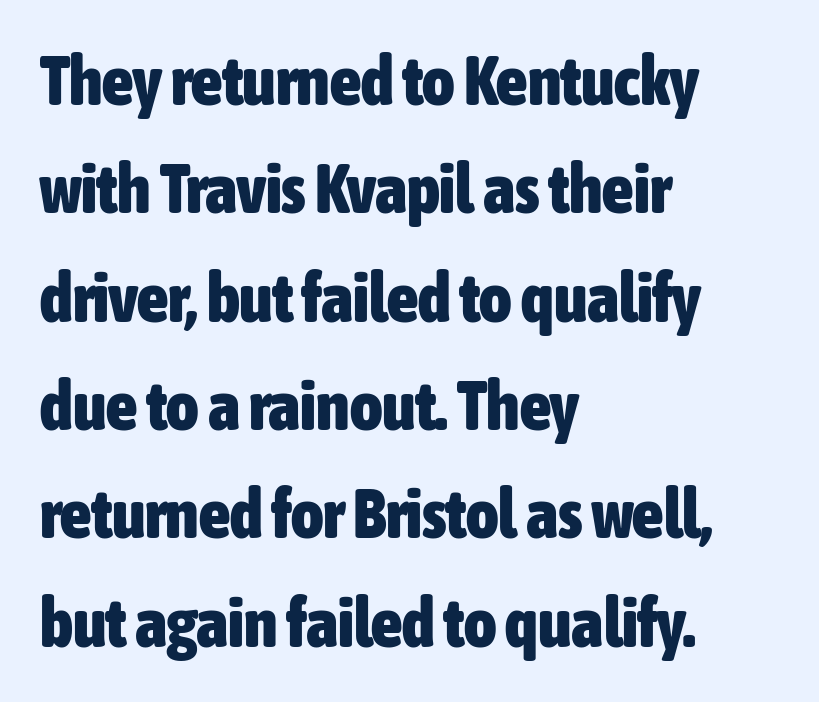
The image shows 69 px heavy, condensed sans-serif type, upright; set left-aligned, normal line spacing (1.57x), normal letter spacing, not underlined; low stroke contrast and a medium x-height.
